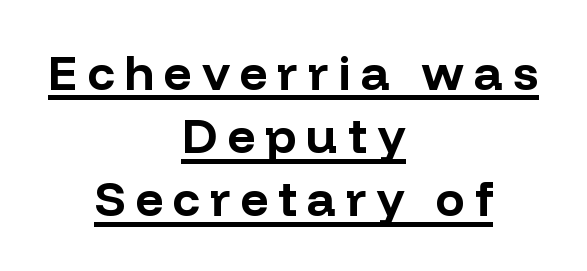
{"serif": "no", "italic": "no", "bold": "yes", "weight": "bold", "width": "normal", "stroke_contrast": "low", "x_height": "medium", "monospaced": "no", "underline": "yes", "align": "center", "line_spacing": "normal", "line_spacing_ratio": 1.29, "letter_spacing": "wide", "letter_spacing_em": 0.2, "glyph_px": 49}
